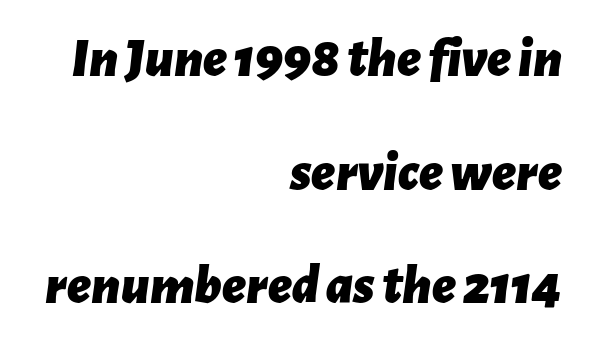
The image shows 56 px bold type, italic (leaning right); set right-aligned, loose line spacing (2.03x), normal letter spacing, not underlined; low stroke contrast and a medium x-height.
